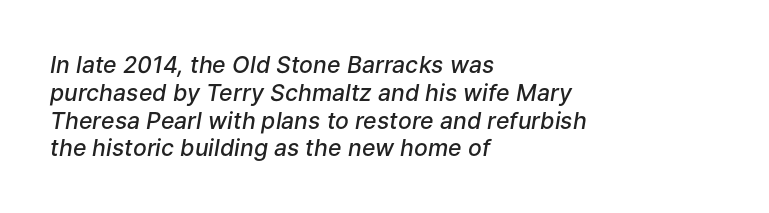
{"italic": "yes", "lean": "right", "slant_degrees": 9, "bold": "semi", "underline": "no", "align": "left", "line_spacing_ratio": 1.21, "letter_spacing": "normal", "letter_spacing_em": 0.0, "glyph_px": 23}
